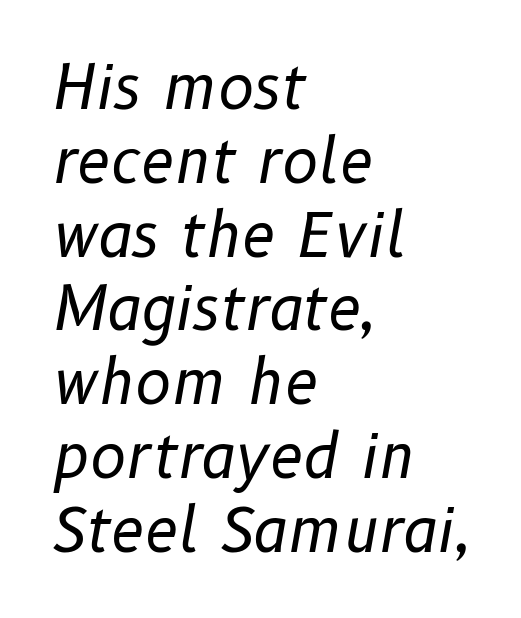
The image shows 61 px regular-weight type, italic (leaning right); set left-aligned, line spacing 1.21x, normal letter spacing, not underlined; low stroke contrast and a medium x-height.
